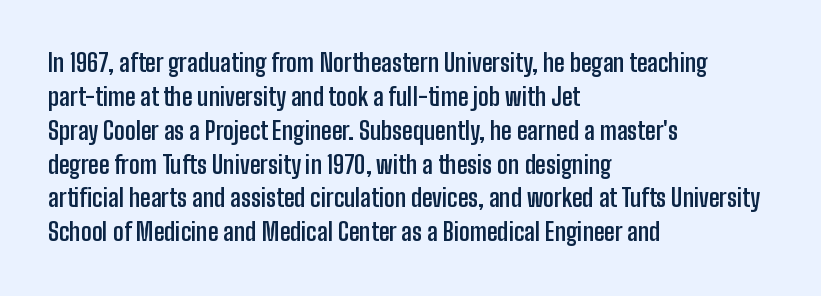
{"italic": "no", "bold": "yes", "underline": "no", "align": "left", "line_spacing": "normal", "line_spacing_ratio": 1.41, "letter_spacing": "normal", "letter_spacing_em": 0.0, "glyph_px": 24}
